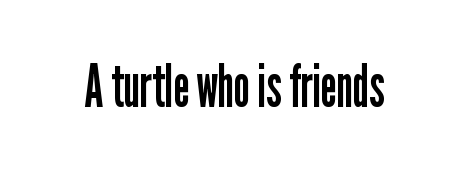
{"serif": "no", "italic": "no", "bold": "no", "weight": "regular", "width": "condensed", "stroke_contrast": "low", "x_height": "medium", "monospaced": "no", "underline": "no", "letter_spacing": "normal", "letter_spacing_em": 0.0, "glyph_px": 60}
